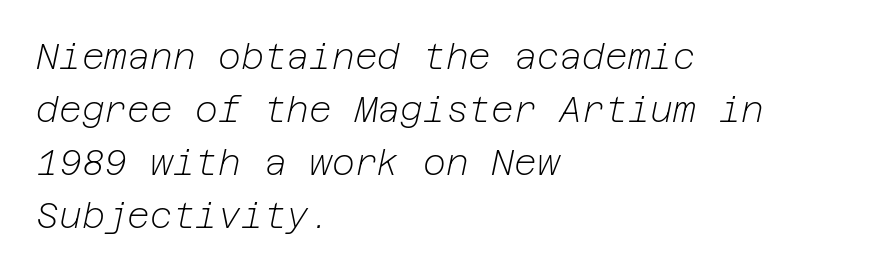
The image shows 35 px light type, italic (leaning right); set left-aligned, normal line spacing (1.51x), normal letter spacing, not underlined; low stroke contrast and a medium x-height.
